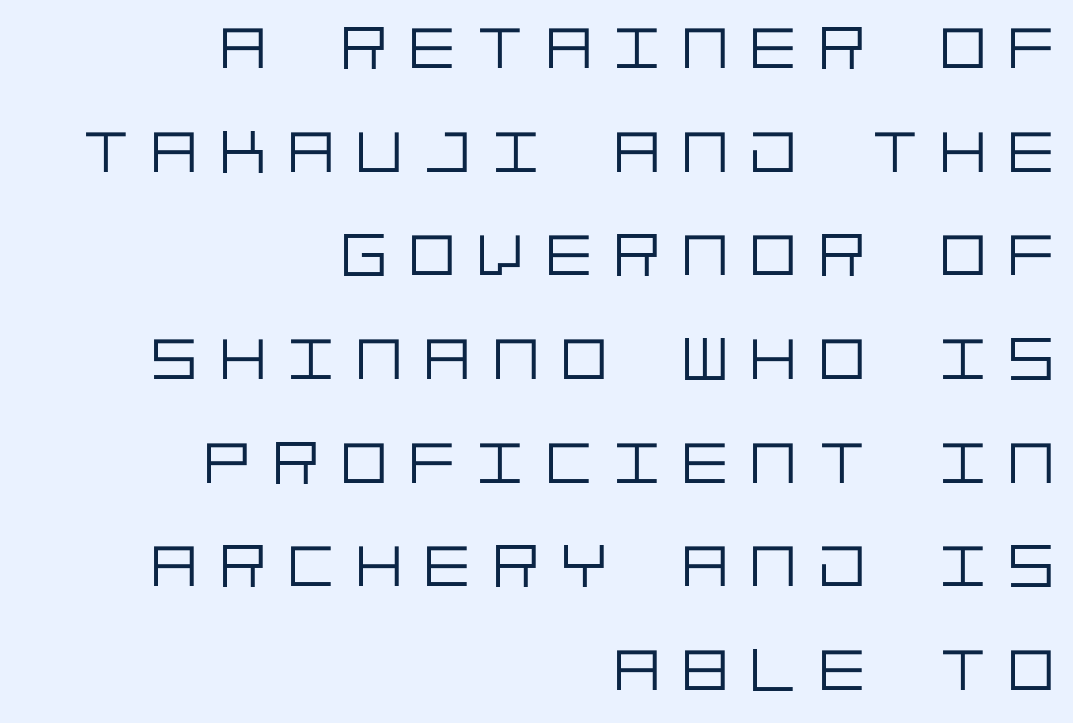
{"serif": "no", "italic": "no", "bold": "no", "weight": "light", "width": "normal", "stroke_contrast": "low", "x_height": "large", "underline": "no", "align": "right", "line_spacing": "normal", "line_spacing_ratio": 1.7, "letter_spacing": "wide", "letter_spacing_em": 0.37, "glyph_px": 61}
